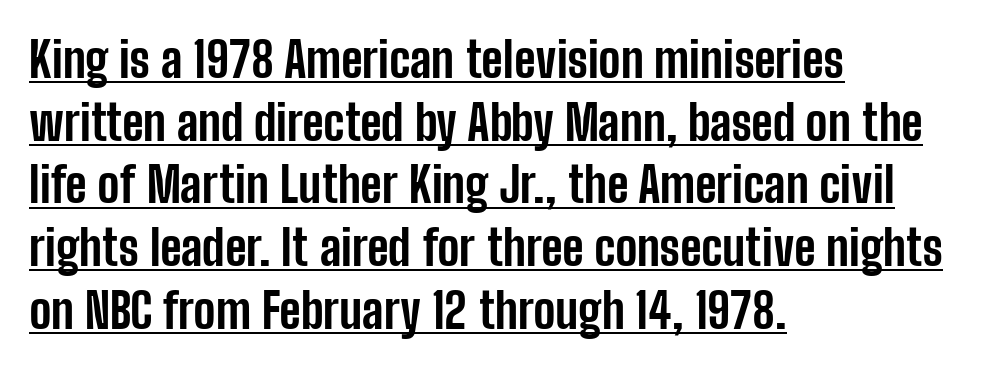
Q: Is the text bold? A: Yes.
Q: Is the text italic (slanted)? A: No, it is upright.
Q: Is the typeface a serif or a sans-serif typeface? A: Sans-serif.
Q: Is the text underlined? A: Yes.
Q: How is the paragraph aligned? A: Left-aligned.
Q: Is the spacing between letters normal or unusually wide? A: Normal.
Q: Is the spacing between lines tight, normal or loose? A: Normal.
Q: Width (condensed, normal, or wide)? A: Condensed.
Q: Stroke contrast? A: Low.
Q: x-height? A: Medium.
Q: Monospaced? A: No.
